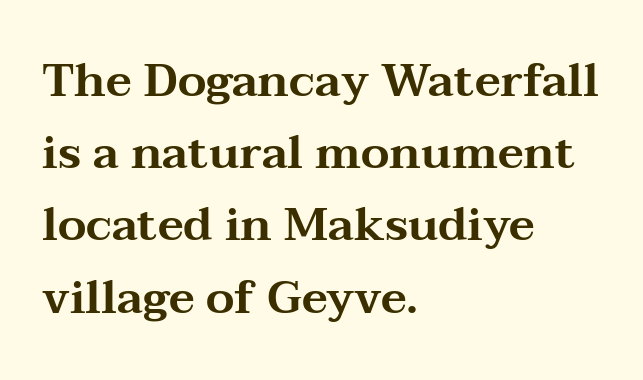
Q: Is the text italic (slanted)? A: No, it is upright.
Q: Is the typeface a serif or a sans-serif typeface? A: Serif.
Q: Is the text underlined? A: No.
Q: How is the paragraph aligned? A: Left-aligned.
Q: Is the spacing between letters normal or unusually wide? A: Normal.
Q: Is the spacing between lines tight, normal or loose? A: Normal.
Q: Width (condensed, normal, or wide)? A: Wide.
Q: Stroke contrast? A: Medium.
Q: x-height? A: Medium.
Q: Monospaced? A: No.
